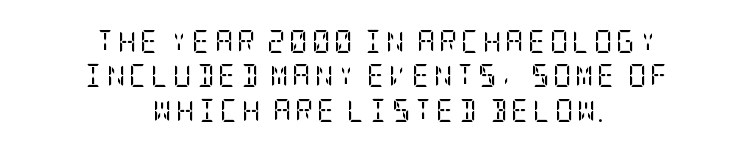
The image shows 23 px text type, upright; set centered, normal line spacing (1.49x), not underlined.
